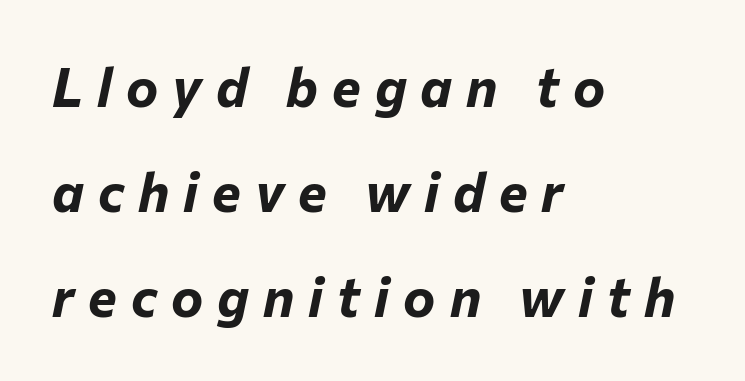
The image shows 54 px bold type, italic (leaning right); set left-aligned, loose line spacing (1.94x), unusually wide letter spacing (+0.26 em), not underlined; low stroke contrast and a medium x-height.
